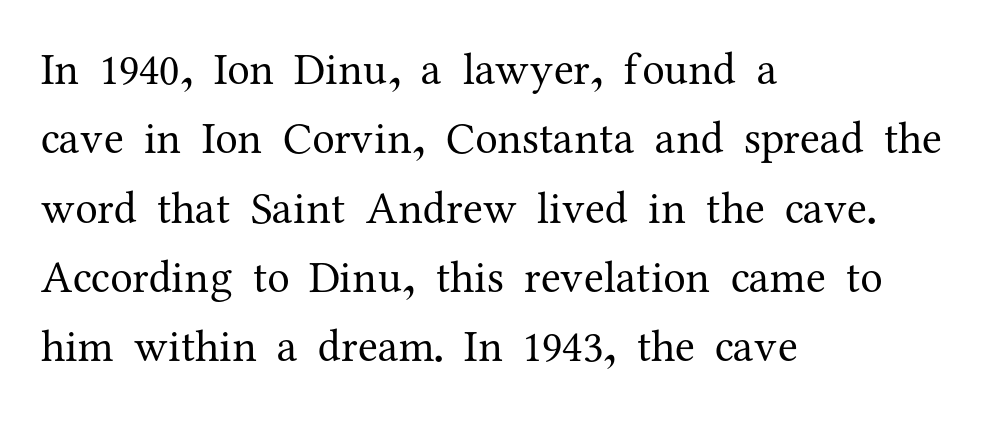
{"serif": "yes", "italic": "no", "bold": "no", "weight": "regular", "width": "normal", "stroke_contrast": "medium", "x_height": "medium", "monospaced": "no", "underline": "no", "align": "left", "line_spacing": "normal", "line_spacing_ratio": 1.54, "letter_spacing": "normal", "letter_spacing_em": 0.0, "glyph_px": 45}
